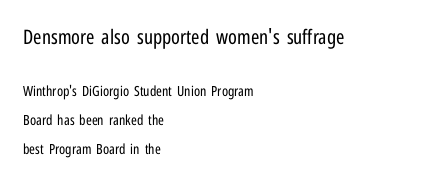
The font sits on the lighter half of the weight spectrum, regular included. Loosely led — the rows are spread out. Standard letterfit; no display-style spreading of the glyphs. A bare baseline throughout the passage. Unlike italic type, these characters show no tilt at all. Leftover space on each line is placed entirely after the last word.
